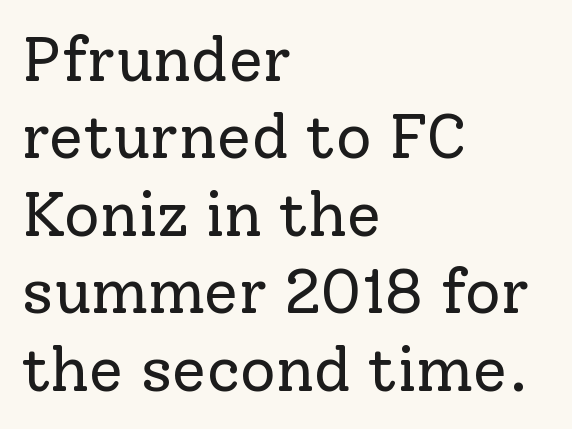
The image shows 62 px regular-weight serif type, upright; set left-aligned, normal line spacing (1.25x), normal letter spacing, not underlined; low stroke contrast and a medium x-height.
